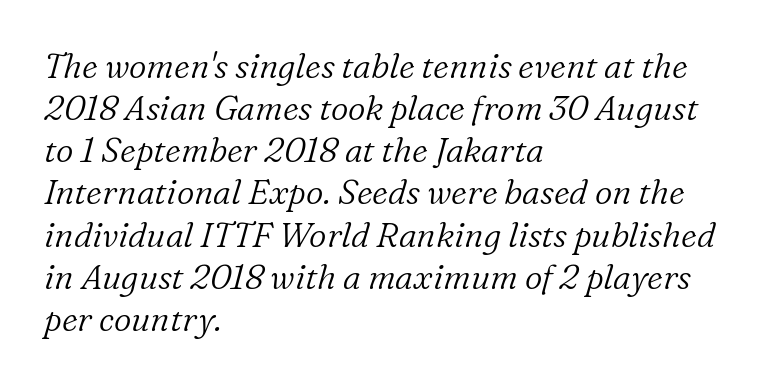
Layout note: lines flush left. Think of a printed novel: that variable character pitch is what you see here. Clear beneath every line of the passage. Is the stroke heavy? The answer is a plain regular-or-lighter. Tracking value appears to be zero — textbook default spacing.
